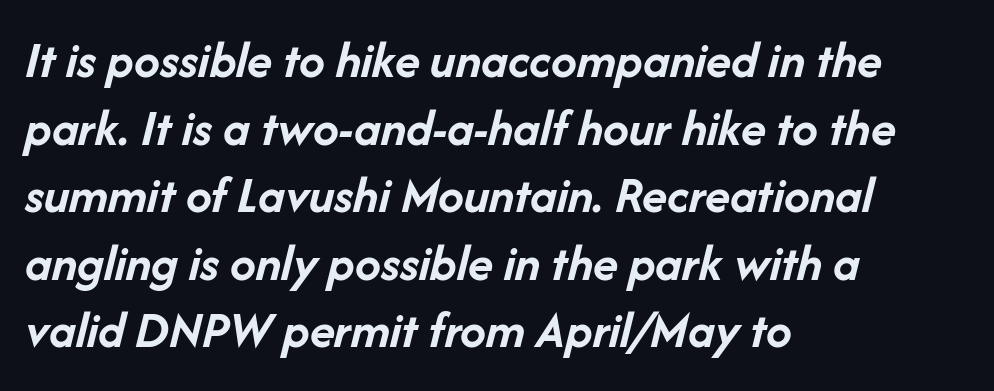
You could not count columns in this text — the font is proportionally spaced. The line texture is even and compact thanks to regular tracking. There's an unmistakable incline to the writing here. The compositor pushed each line to the left boundary. I'd describe the lettering as bold — thick and assertive. Beneath every word, the page is bare.
